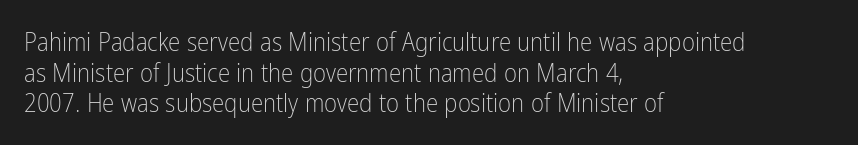
The letters look calm and open, with moderate or lighter stems. Descenders are the only things crossing below the line. Left-aligned paragraph, ragged on the right. Short note: letters normally spaced.
